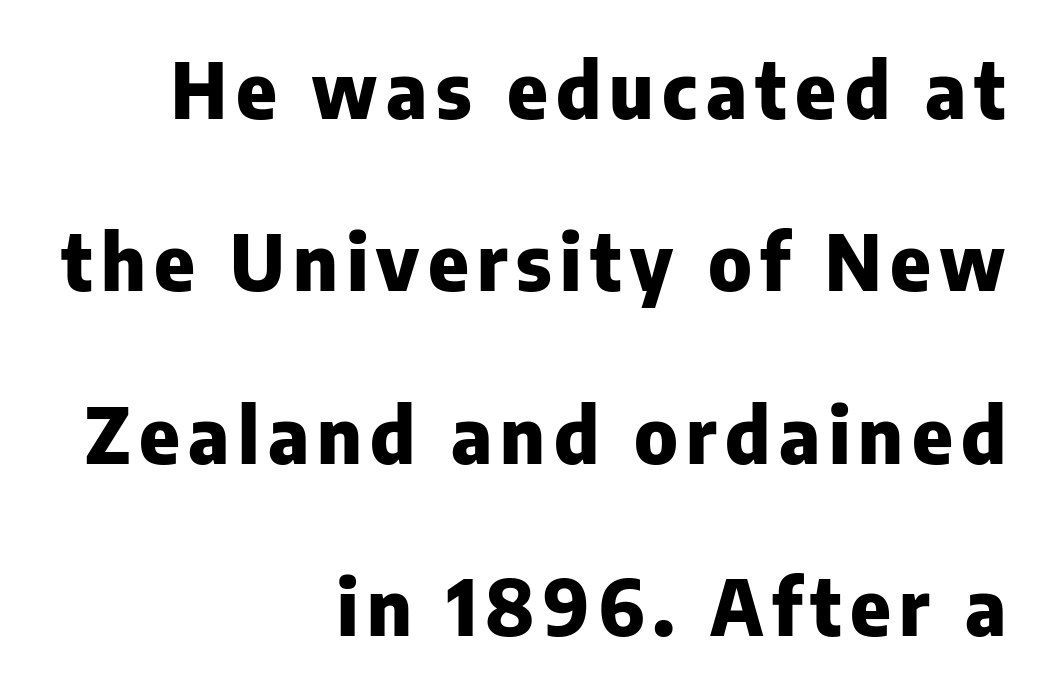
{"serif": "no", "italic": "no", "bold": "yes", "weight": "heavy", "width": "normal", "stroke_contrast": "low", "x_height": "medium", "monospaced": "no", "underline": "no", "align": "right", "line_spacing": "loose", "line_spacing_ratio": 2.24, "glyph_px": 77}
